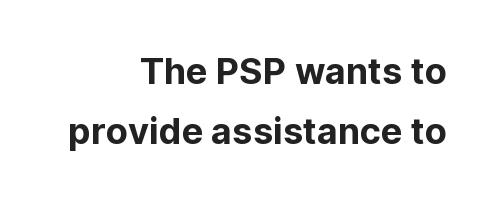
The image shows 36 px sans-serif type, upright; set right-aligned, normal line spacing (1.68x), normal letter spacing, not underlined; low stroke contrast and a medium x-height.
